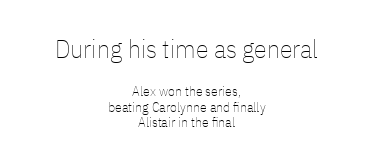
The image shows 26 px text type, upright; set centered, tight line spacing (1.12x), normal letter spacing, not underlined; the first (top) block is 1.86x larger.
